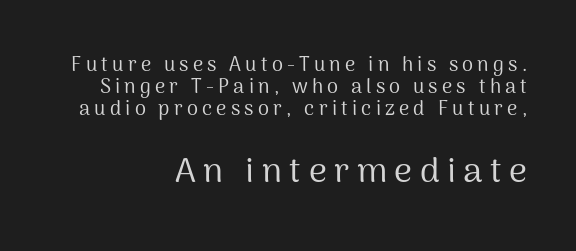
Every stem runs plumb, perpendicular to the baseline. This rendering widens character spacing well past its baseline value. A student would notice the bottom passage is typeset larger than what precedes it. The rag falls on the left side of this text block. The strokes carry an ordinary text weight at most. The zone under the glyphs is completely vacant.
